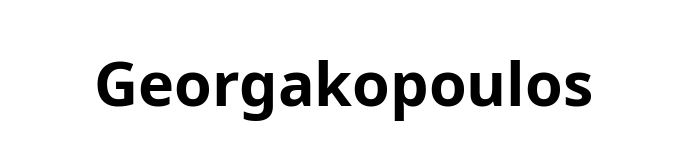
{"serif": "no", "italic": "no", "bold": "yes", "weight": "bold", "width": "normal", "stroke_contrast": "low", "x_height": "medium", "monospaced": "no", "underline": "no", "letter_spacing": "normal", "letter_spacing_em": 0.0, "glyph_px": 61}
